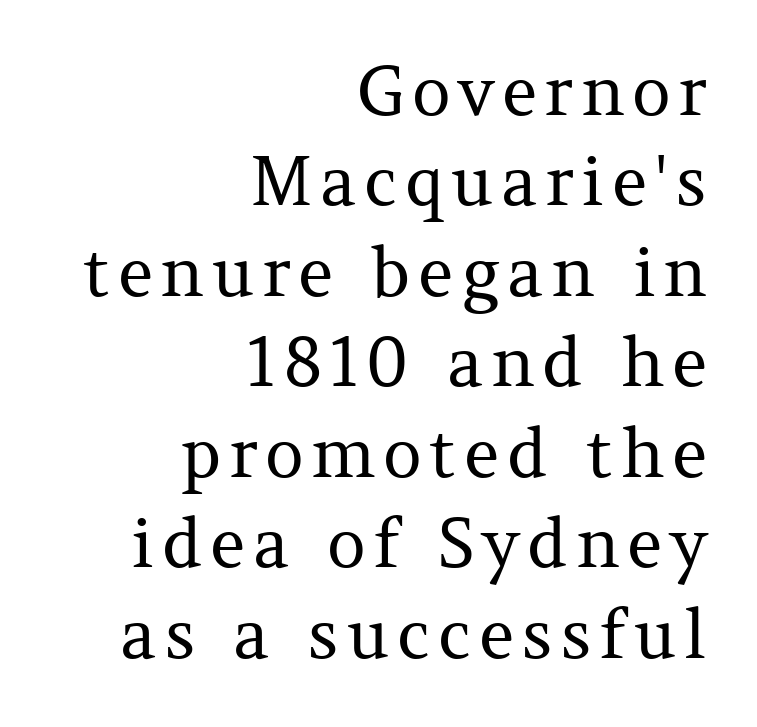
{"serif": "yes", "italic": "no", "bold": "no", "weight": "regular", "width": "normal", "stroke_contrast": "medium", "x_height": "medium", "monospaced": "no", "underline": "no", "align": "right", "line_spacing": "normal", "line_spacing_ratio": 1.33, "glyph_px": 68}
